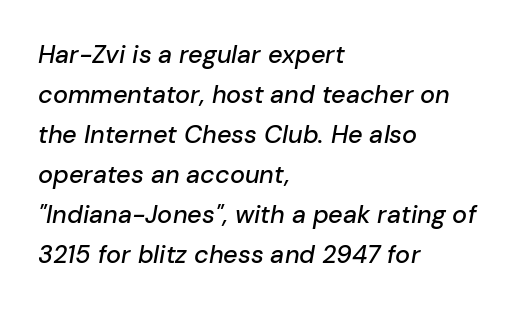
Left-aligned paragraph, ragged on the right. The passage shown leans; its letterforms are oblique. Quick note: underline off. Summary of vertical rhythm: regular, with standard interline spacing. This rendering leaves character spacing at its baseline value.
